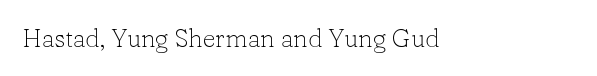
The rendering keeps characters at their native spacing. The font sits on the lighter half of the weight spectrum, regular included. Quick note: underline off. Is there any slant? The stems are plumb.
